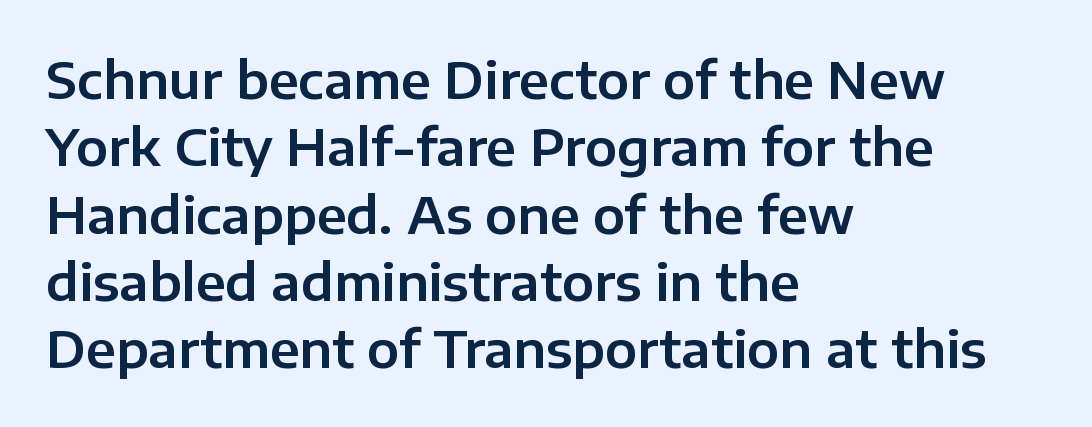
{"serif": "no", "italic": "no", "width": "normal", "stroke_contrast": "low", "x_height": "medium", "monospaced": "no", "underline": "no", "align": "left", "line_spacing": "normal", "line_spacing_ratio": 1.32, "letter_spacing": "normal", "letter_spacing_em": 0.0, "glyph_px": 51}
